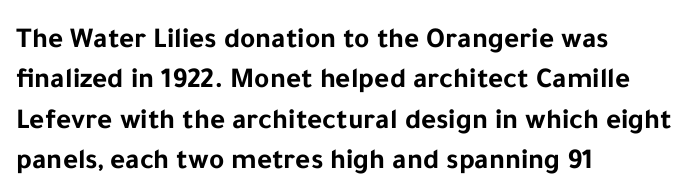
A typesetter would mark this as roman, not italic. Heavy, bold letterforms. The passage shown has conventional tracking throughout. No feet cap the strokes, marking this as sans-serif type.
